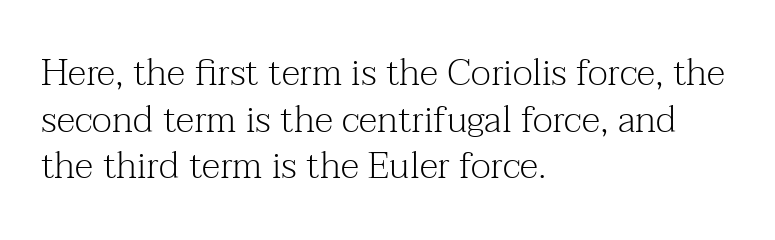
The image shows 37 px light serif type, upright; set left-aligned, normal line spacing (1.26x), normal letter spacing, not underlined; medium stroke contrast and a medium x-height.
